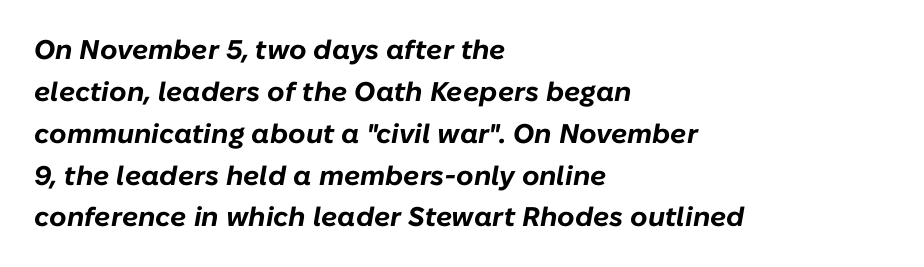
{"italic": "yes", "lean": "right", "slant_degrees": 10, "bold": "yes", "underline": "no", "align": "left", "line_spacing": "normal", "line_spacing_ratio": 1.55, "letter_spacing": "normal", "letter_spacing_em": 0.0, "glyph_px": 27}
